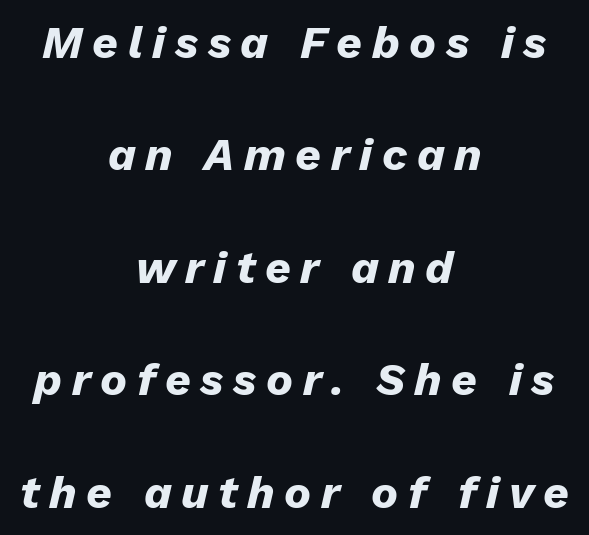
{"italic": "yes", "lean": "right", "slant_degrees": 13, "bold": "yes", "weight": "heavy", "width": "normal", "stroke_contrast": "low", "x_height": "medium", "monospaced": "no", "underline": "no", "align": "center", "line_spacing": "loose", "line_spacing_ratio": 2.5, "letter_spacing": "wide", "letter_spacing_em": 0.21, "glyph_px": 45}
